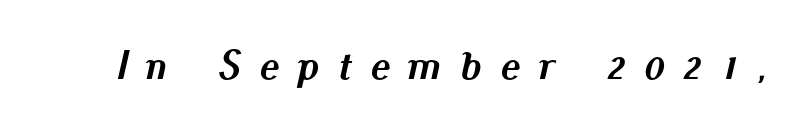
The strokes are fattened all the way to bold. The face used here is proportionally spaced, like ordinary book or web type. Tall strokes in this sample are angled rather than plumb. Caption: expanded tracking, letters set apart.
